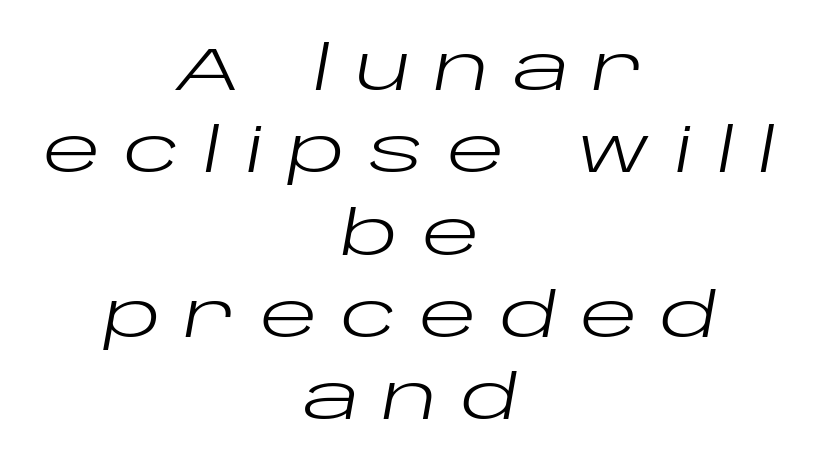
Q: Is the text bold? A: No.
Q: Is the text italic (slanted)? A: Yes, it leans right by about 10 degrees.
Q: Is the text underlined? A: No.
Q: How is the paragraph aligned? A: Centered.
Q: Is the spacing between letters normal or unusually wide? A: Unusually wide.
Q: Is the spacing between lines tight, normal or loose? A: Normal.
Q: Width (condensed, normal, or wide)? A: Wide.
Q: Stroke contrast? A: Low.
Q: x-height? A: Large.
Q: Monospaced? A: No.
